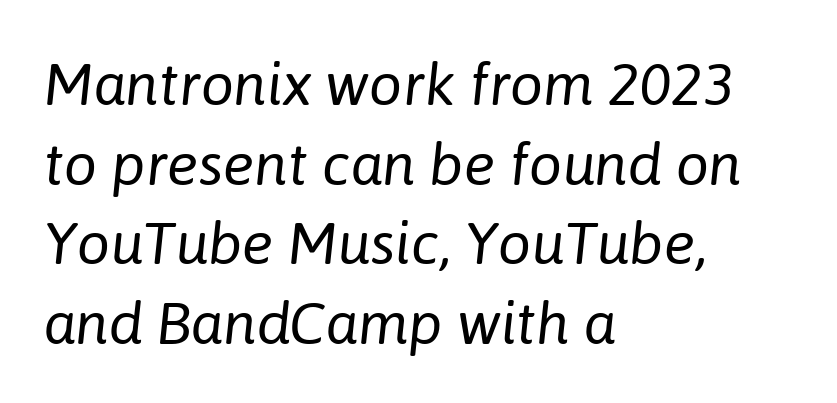
The image shows 59 px regular-weight type, italic (leaning right); set left-aligned, normal line spacing (1.35x), normal letter spacing, not underlined; low stroke contrast and a medium x-height.
